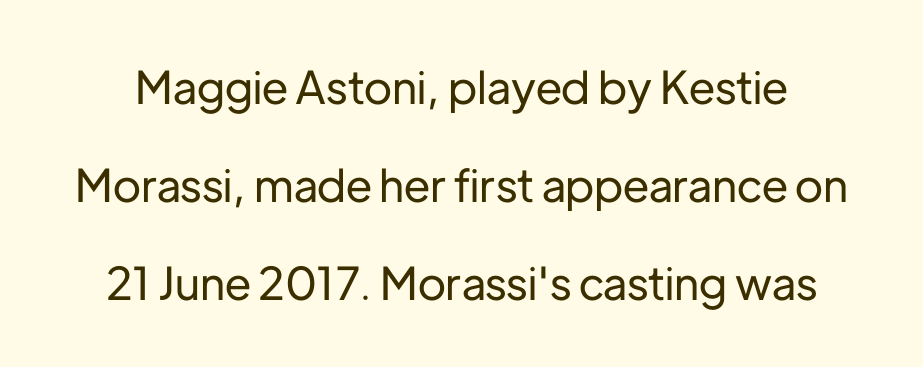
The image shows 45 px sans-serif type, upright; set loose line spacing (2.18x), normal letter spacing, not underlined; low stroke contrast and a medium x-height.
